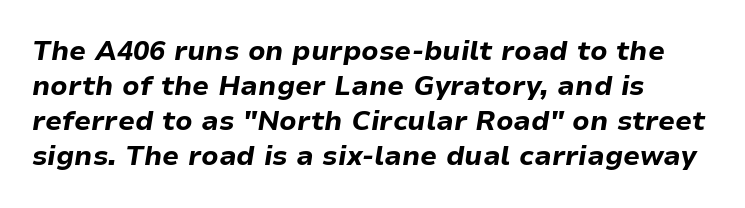
Q: Is the text bold? A: Yes.
Q: Is the text italic (slanted)? A: Yes, it leans right by about 9 degrees.
Q: Is the text underlined? A: No.
Q: How is the paragraph aligned? A: Left-aligned.
Q: Is the spacing between letters normal or unusually wide? A: Normal.
Q: Is the spacing between lines tight, normal or loose? A: Normal.
